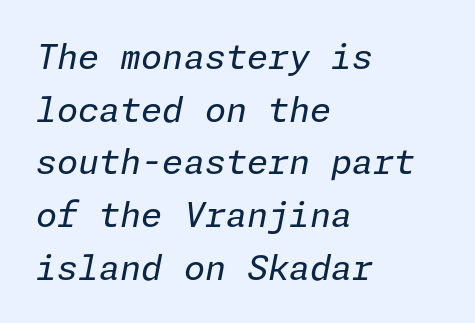
{"italic": "yes", "lean": "right", "slant_degrees": 11, "bold": "no", "weight": "regular", "width": "normal", "stroke_contrast": "low", "x_height": "medium", "underline": "no", "align": "left", "line_spacing": "normal", "line_spacing_ratio": 1.55, "letter_spacing": "normal", "letter_spacing_em": 0.0, "glyph_px": 34}
